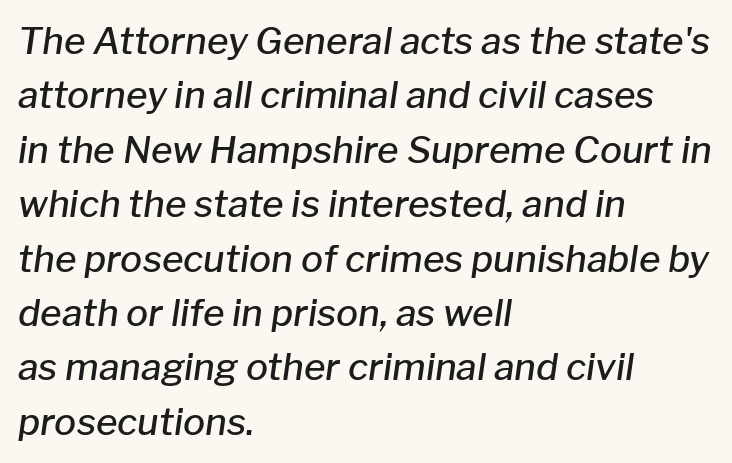
{"italic": "yes", "lean": "right", "slant_degrees": 8, "bold": "semi", "weight": "semibold", "width": "normal", "stroke_contrast": "low", "x_height": "medium", "monospaced": "no", "underline": "no", "align": "left", "line_spacing": "normal", "line_spacing_ratio": 1.47, "letter_spacing": "normal", "letter_spacing_em": 0.0, "glyph_px": 37}
